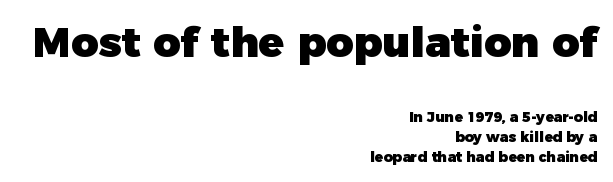
Students, this is bold: see how much ink each stroke carries. The font's upright variant was chosen for this text. Any mark beneath the type? The region is blank. Think of a printed novel: that variable character pitch is what you see here. Caption: upper text group enlarged, lower text group reduced. Font category for this specimen: sans-serif.
